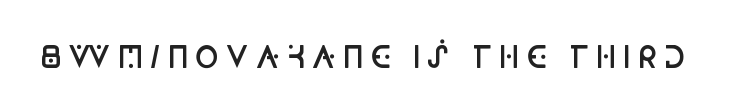
Q: Is the text bold? A: Semi-bold.
Q: Is the text italic (slanted)? A: No, it is upright.
Q: Is the typeface a serif or a sans-serif typeface? A: Sans-serif.
Q: Is the text underlined? A: No.
Q: Is the spacing between letters normal or unusually wide? A: Unusually wide.
Q: Width (condensed, normal, or wide)? A: Condensed.
Q: Stroke contrast? A: Low.
Q: x-height? A: Large.
Q: Monospaced? A: No.
